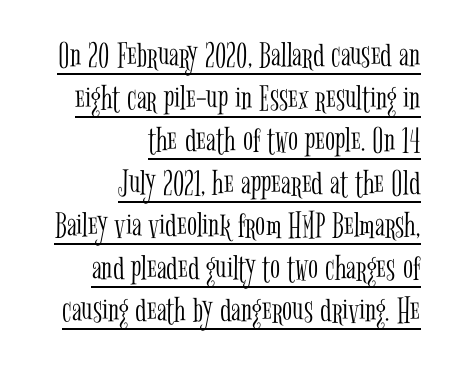
Typographically, this falls in the serif category. The words here are underlined. This sample has the flowing, uneven cadence of proportional lettering. Is the letter spacing exaggerated? No — it looks like the ordinary default.
